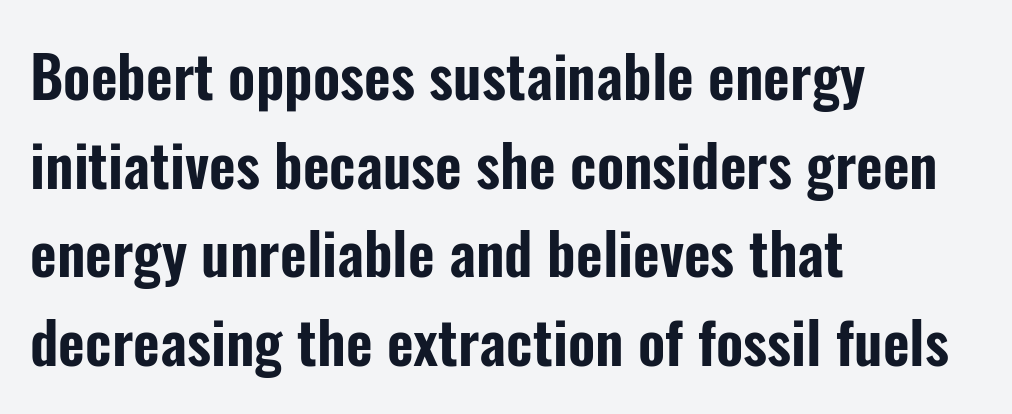
Q: Is the text italic (slanted)? A: No, it is upright.
Q: Is the typeface a serif or a sans-serif typeface? A: Sans-serif.
Q: Is the text underlined? A: No.
Q: How is the paragraph aligned? A: Left-aligned.
Q: Is the spacing between letters normal or unusually wide? A: Normal.
Q: Is the spacing between lines tight, normal or loose? A: Normal.
Q: Width (condensed, normal, or wide)? A: Condensed.
Q: Stroke contrast? A: Low.
Q: x-height? A: Medium.
Q: Monospaced? A: No.
